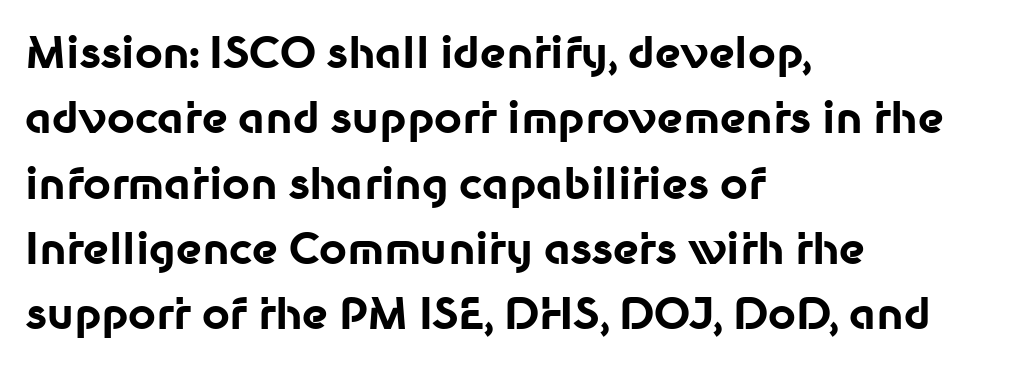
The image shows 43 px bold sans-serif type, upright; set left-aligned, normal line spacing (1.52x), normal letter spacing, not underlined; low stroke contrast and a medium x-height.
